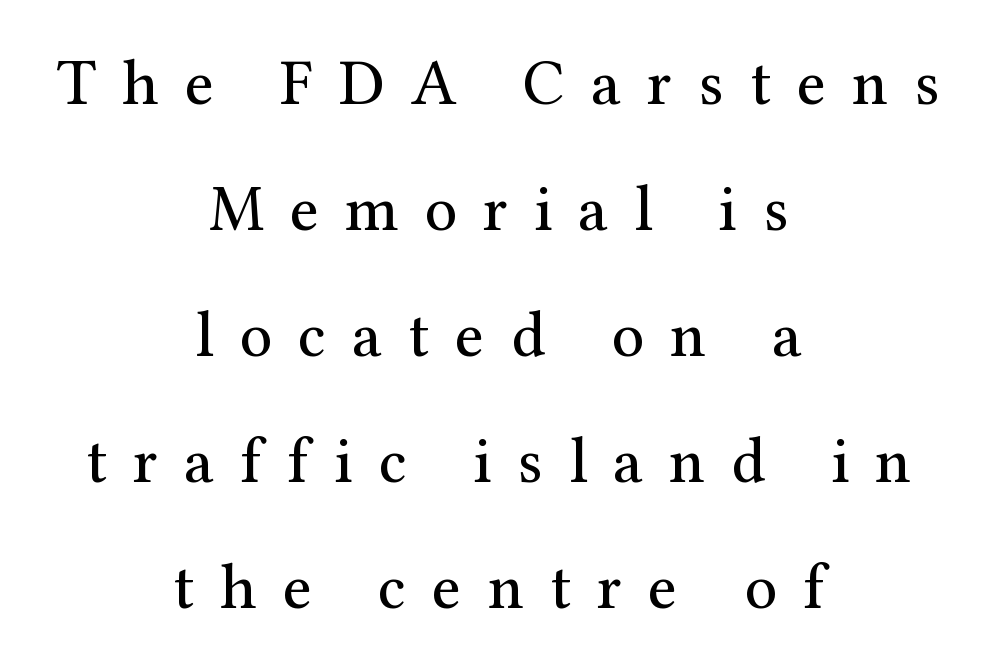
{"serif": "yes", "italic": "no", "bold": "no", "weight": "regular", "width": "normal", "stroke_contrast": "medium", "x_height": "medium", "monospaced": "no", "underline": "no", "align": "center", "line_spacing": "loose", "line_spacing_ratio": 1.94, "letter_spacing": "wide", "letter_spacing_em": 0.4, "glyph_px": 65}
